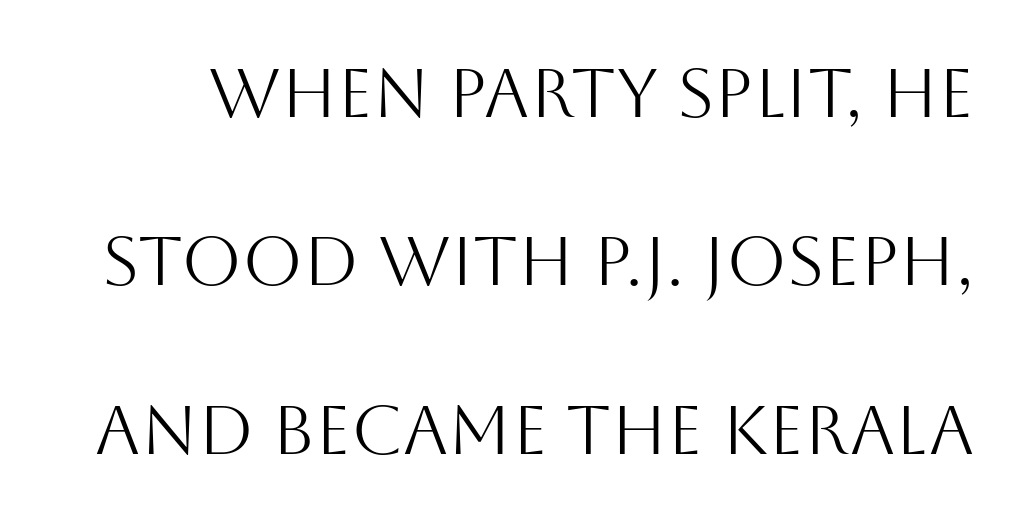
{"serif": "no", "italic": "no", "bold": "no", "weight": "light", "width": "normal", "stroke_contrast": "medium", "x_height": "large", "monospaced": "no", "underline": "no", "line_spacing": "loose", "line_spacing_ratio": 2.44, "letter_spacing": "normal", "letter_spacing_em": 0.0, "glyph_px": 69}
